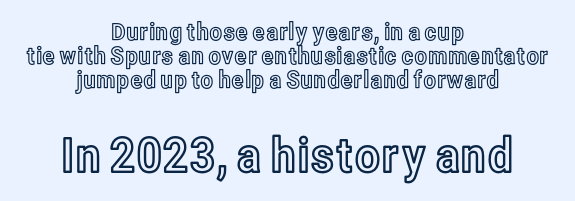
Q: Is the text italic (slanted)? A: No, it is upright.
Q: Is the text underlined? A: No.
Q: How is the paragraph aligned? A: Centered.
Q: Is the spacing between letters normal or unusually wide? A: Normal.
Q: Is the spacing between lines tight, normal or loose? A: Tight.
Q: Which block of text is set in a larger size, the first (top) or the second (bottom)? A: The second (bottom) one.
Q: Width (condensed, normal, or wide)? A: Condensed.
Q: x-height? A: Medium.
Q: Monospaced? A: No.
